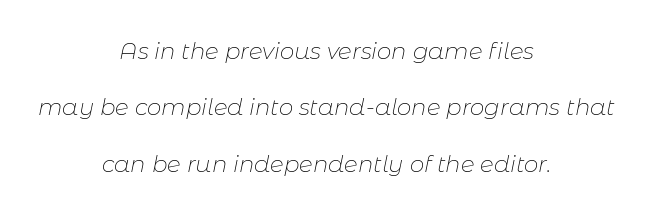
The image shows 23 px text type, italic (leaning right); set centered, loose line spacing (2.45x), normal letter spacing, not underlined.
